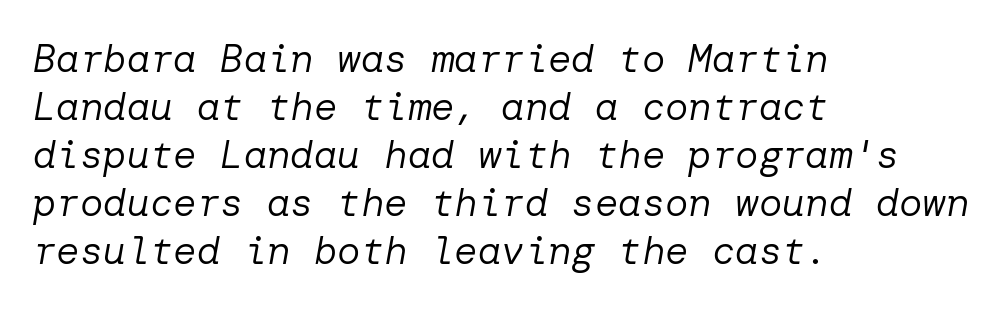
Short note: letters normally spaced. Stroke thickness stays within the range of a standard reading face or lighter. Unmarked baselines from the first word to the last. If you drew a ruler down the left edge, every line would touch it.
